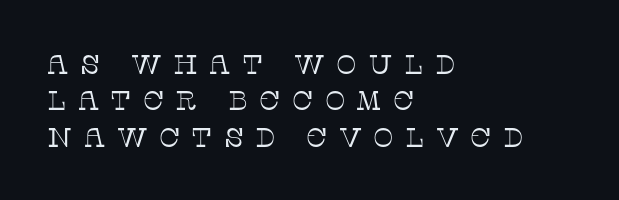
Casual observation: everything's shoved over to the left. Notice how descenders clear the ascenders below comfortably — that's standard leading. The space directly below the letters is spotless. Think standard paragraph weight, or any step lighter than that. A roman cut, with each character standing at attention.
